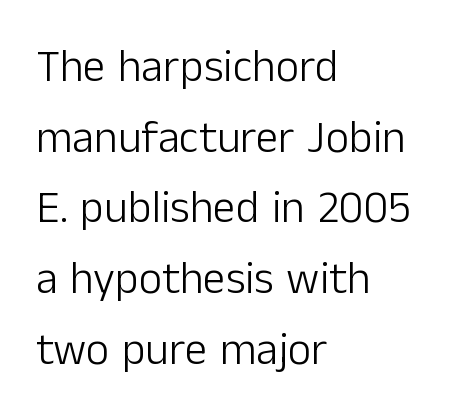
Casual observation: everything's shoved over to the left. Is the letter spacing exaggerated? No — it looks like the ordinary default. Descenders are the only things crossing below the line. Weight class: somewhere from thin through regular. Typographically, this falls in the sans-serif category.
